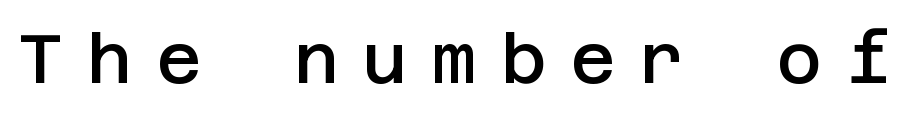
Lines of text with bare space underneath. Display-style spreading of the glyphs; the letterfit is very open. The passage shown is typeset with a sans-serif family. A fair bit of extra ink — the face is semibold, not bold. Vertical strokes here are truly vertical.
